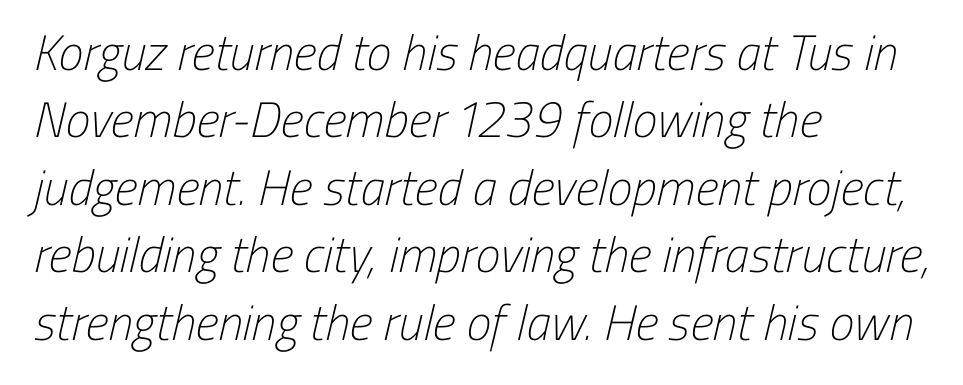
Q: Is the text bold? A: No.
Q: Is the typeface a serif or a sans-serif typeface? A: Sans-serif.
Q: Is the text underlined? A: No.
Q: How is the paragraph aligned? A: Left-aligned.
Q: Is the spacing between letters normal or unusually wide? A: Normal.
Q: Is the spacing between lines tight, normal or loose? A: Normal.
Q: Width (condensed, normal, or wide)? A: Condensed.
Q: Stroke contrast? A: Low.
Q: x-height? A: Medium.
Q: Monospaced? A: No.
